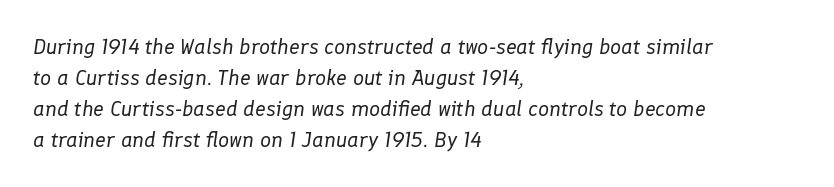
{"italic": "yes", "lean": "right", "slant_degrees": 8, "bold": "no", "underline": "no", "align": "left", "line_spacing": "normal", "line_spacing_ratio": 1.41, "letter_spacing": "normal", "letter_spacing_em": 0.0, "glyph_px": 22}
